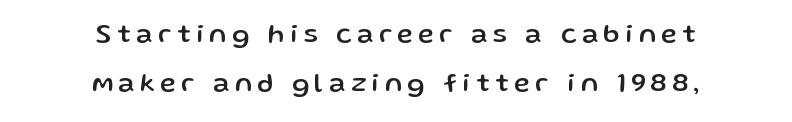
{"italic": "no", "underline": "no", "align": "center", "line_spacing_ratio": 1.8, "letter_spacing": "wide", "letter_spacing_em": 0.2, "glyph_px": 27}
